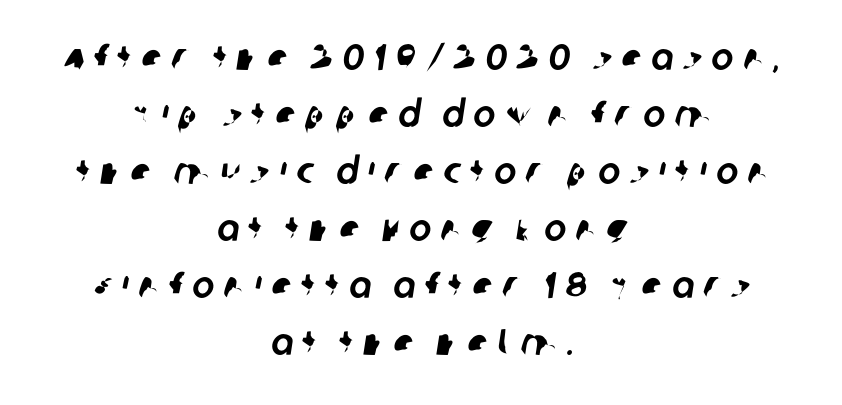
Is this a sans? Yes — the strokes have no serifs. Letters rest on an invisible, unmarked baseline. Words appear elongated and porous because spacing is wide. Each letter keeps its own natural width here, so spacing adapts to shape.
